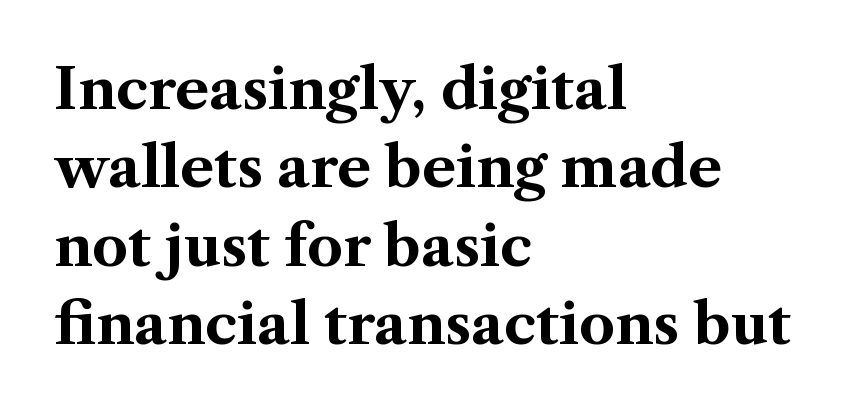
{"serif": "yes", "italic": "no", "bold": "yes", "weight": "bold", "width": "normal", "stroke_contrast": "medium", "x_height": "medium", "monospaced": "no", "underline": "no", "align": "left", "line_spacing": "normal", "line_spacing_ratio": 1.4, "letter_spacing": "normal", "letter_spacing_em": 0.0, "glyph_px": 56}
